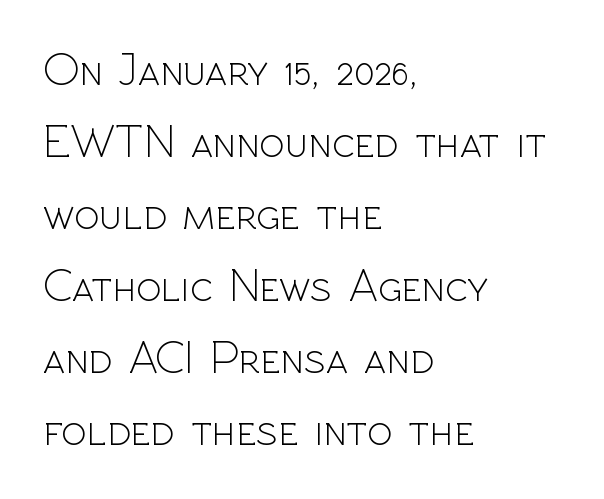
Proportional: the letters do not fall into vertical columns. The words here are not underlined. Ascenders rise straight up at ninety degrees. Normally led — the rows are evenly, conventionally spaced. Is this a sans? Yes — the strokes have no serifs.
